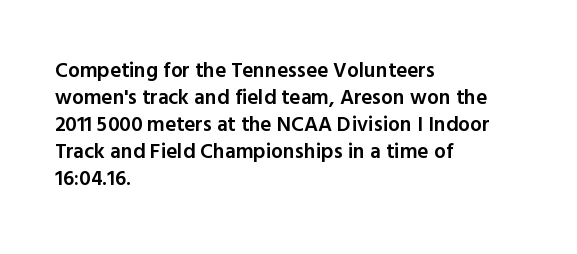
The image shows 21 px text type, upright; set left-aligned, normal line spacing (1.29x), normal letter spacing, not underlined.
